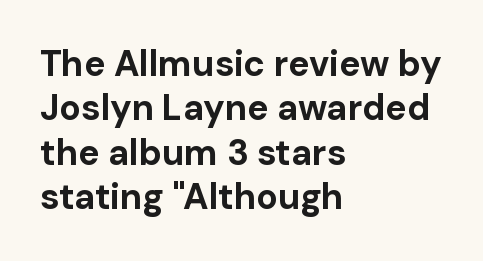
The image shows 36 px bold sans-serif type, upright; set left-aligned, line spacing 1.23x, normal letter spacing, not underlined; low stroke contrast and a medium x-height.
